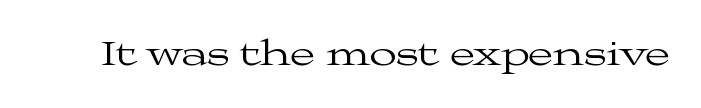
The image shows 36 px regular-weight, wide serif type, upright; set normal letter spacing, not underlined; medium stroke contrast and a medium x-height.
